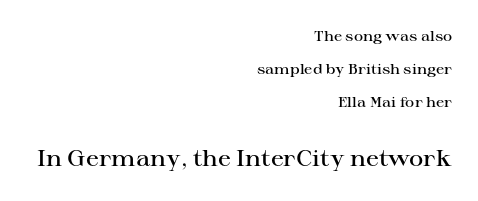
Q: Is the text bold? A: Semi-bold.
Q: Is the text italic (slanted)? A: No, it is upright.
Q: Is the text underlined? A: No.
Q: How is the paragraph aligned? A: Right-aligned.
Q: Is the spacing between letters normal or unusually wide? A: Normal.
Q: Is the spacing between lines tight, normal or loose? A: Loose.
Q: Which block of text is set in a larger size, the first (top) or the second (bottom)? A: The second (bottom) one.
